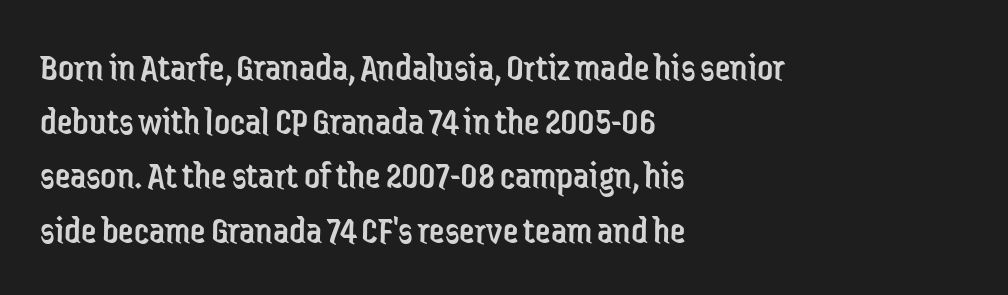
{"serif": "no", "italic": "no", "bold": "no", "weight": "regular", "width": "condensed", "stroke_contrast": "low", "x_height": "medium", "monospaced": "no", "underline": "no", "align": "left", "line_spacing": "normal", "line_spacing_ratio": 1.39, "letter_spacing": "normal", "letter_spacing_em": 0.0, "glyph_px": 39}
